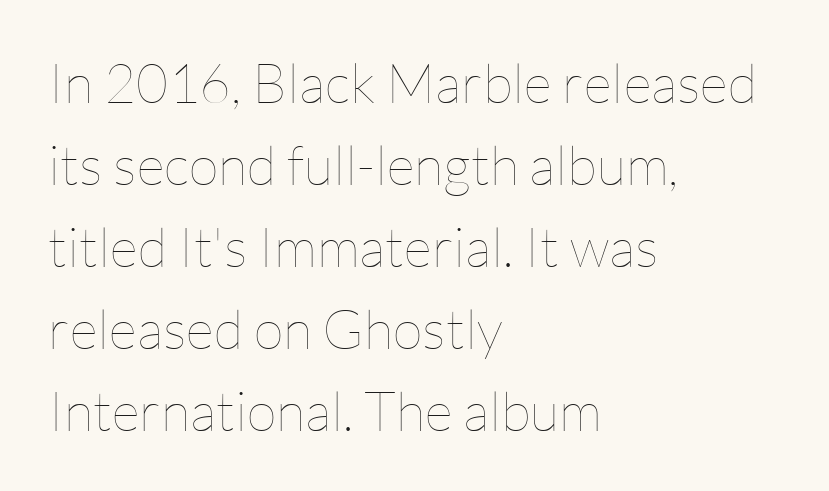
{"italic": "no", "bold": "no", "weight": "thin", "width": "normal", "stroke_contrast": "low", "x_height": "medium", "monospaced": "no", "underline": "no", "align": "left", "line_spacing": "normal", "line_spacing_ratio": 1.49, "letter_spacing": "normal", "letter_spacing_em": 0.0, "glyph_px": 55}
